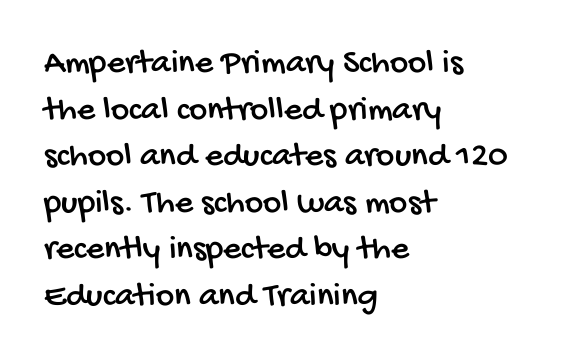
A typesetter would call this leading conventional body-copy spacing. Is the letter spacing exaggerated? No — it looks like the ordinary default. These lines are set flush left with a ragged right edge. Unmarked baselines from the first word to the last. The passage shown is typeset with a sans-serif family.
